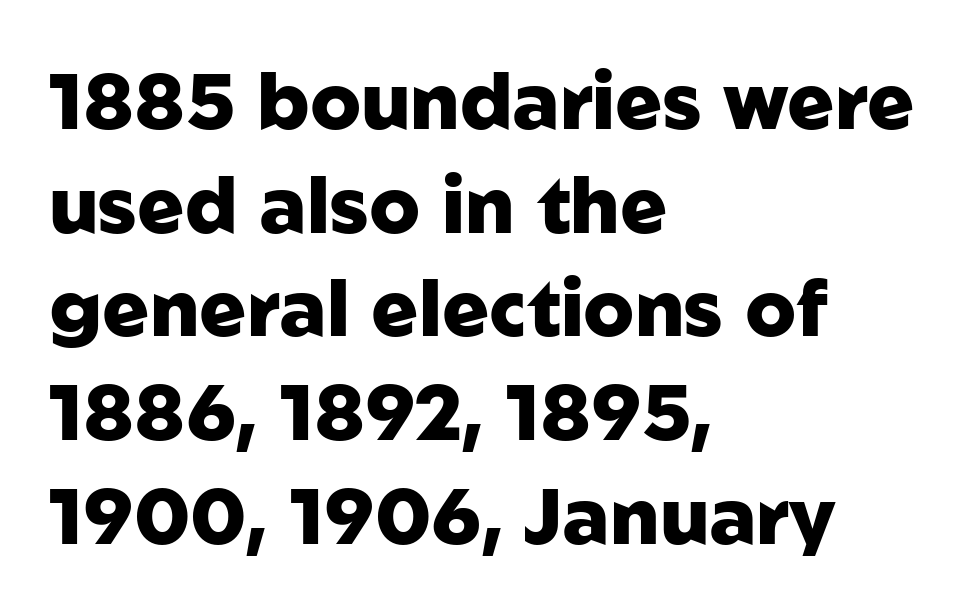
The image shows 78 px heavy sans-serif type, upright; set left-aligned, normal line spacing (1.33x), normal letter spacing, not underlined; low stroke contrast and a medium x-height.
